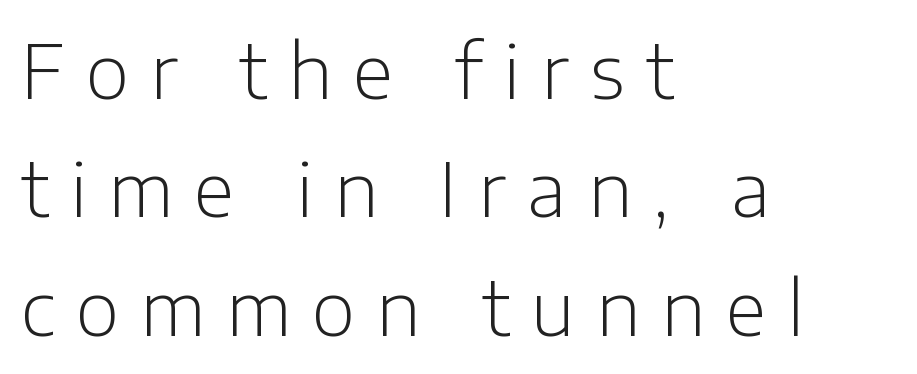
The image shows 75 px light sans-serif type, upright; set left-aligned, normal line spacing (1.58x), unusually wide letter spacing (+0.28 em), not underlined; low stroke contrast and a medium x-height.
